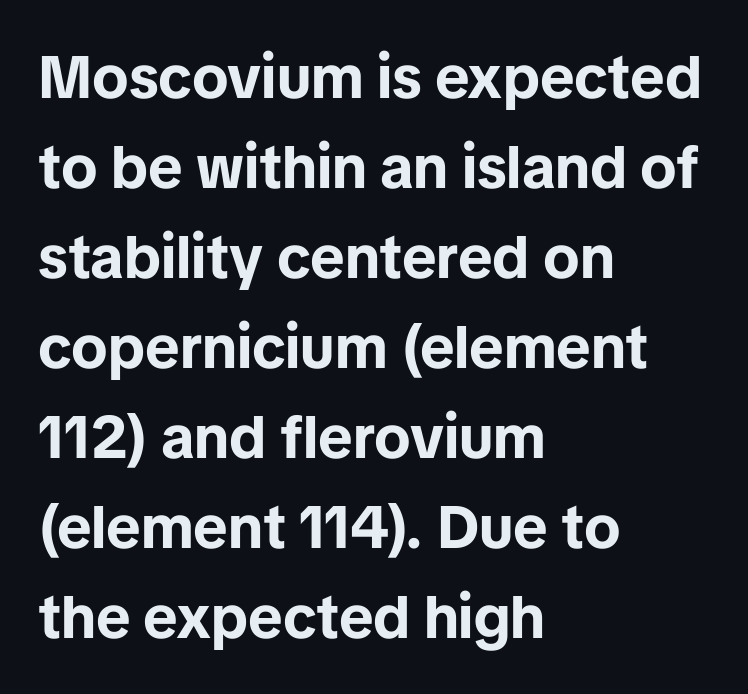
Q: Is the text bold? A: Yes.
Q: Is the text italic (slanted)? A: No, it is upright.
Q: Is the typeface a serif or a sans-serif typeface? A: Sans-serif.
Q: Is the text underlined? A: No.
Q: How is the paragraph aligned? A: Left-aligned.
Q: Is the spacing between letters normal or unusually wide? A: Normal.
Q: Is the spacing between lines tight, normal or loose? A: Normal.
Q: Width (condensed, normal, or wide)? A: Normal.
Q: Stroke contrast? A: Low.
Q: x-height? A: Medium.
Q: Monospaced? A: No.
